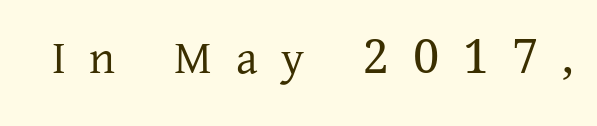
The specimen reads as upright at a glance. Note the varied advance widths — an 'i' is clearly narrower than an 'm'. The type is letterspaced generously, with wide tracking. Letterform terminals end in serifs throughout the passage. On a weight scale, this lands at 450 or below.
